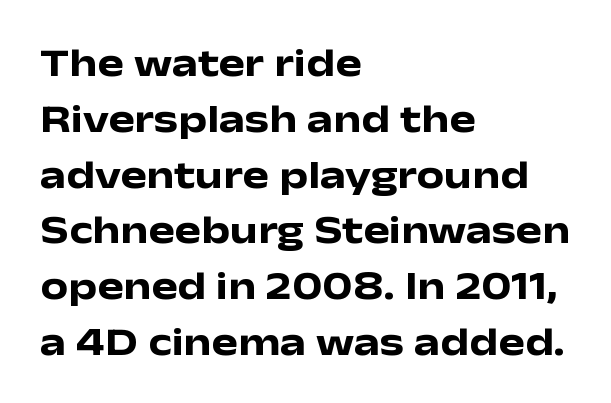
Italic: no, the glyphs are upright roman. Casual observation: everything's shoved over to the left. The passage shown is typed in a proportional face where columns would drift. Type style note: lacks serifs. Honestly, there is no underline to notice here at all.
